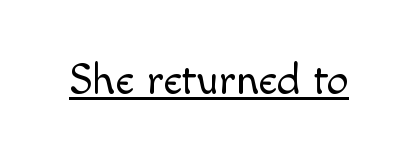
This rendering employs a face without finishing strokes, i.e., a sans-serif. Each stroke keeps to a modest, everyday thickness or less. This rendering features underlined lettering. This sample uses plain, unmodified letter spacing. Italic: no, the glyphs are upright roman.
